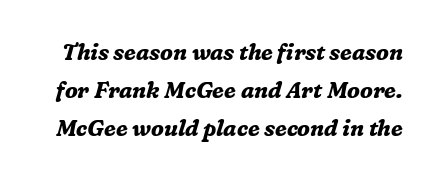
The image shows 22 px bold type, italic (leaning right); set line spacing 1.73x, normal letter spacing, not underlined.
